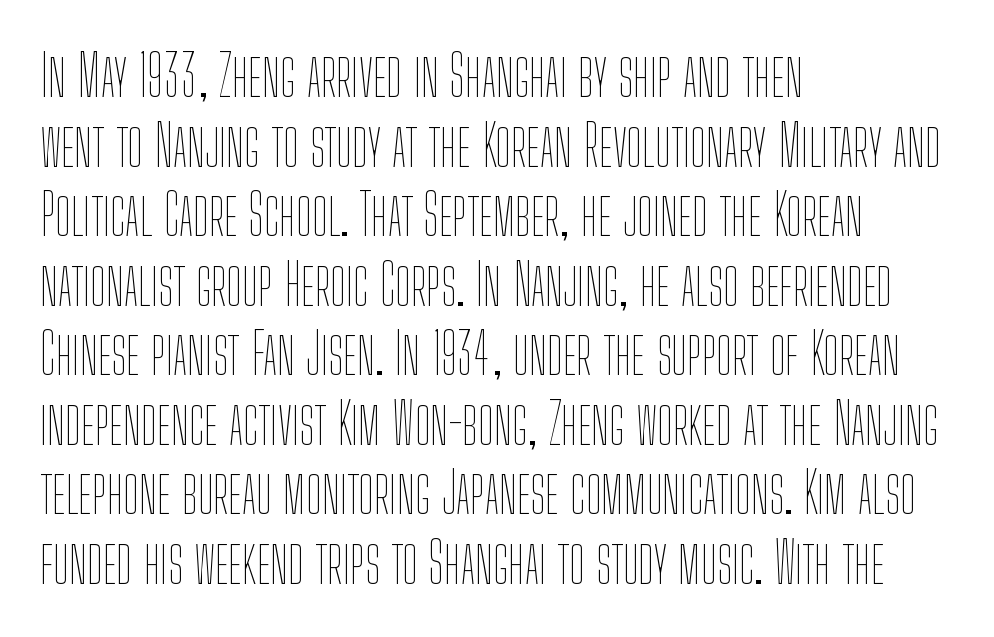
Q: Is the text bold? A: No.
Q: Is the text italic (slanted)? A: No, it is upright.
Q: Is the text underlined? A: No.
Q: How is the paragraph aligned? A: Left-aligned.
Q: Is the spacing between letters normal or unusually wide? A: Normal.
Q: Width (condensed, normal, or wide)? A: Condensed.
Q: Stroke contrast? A: Low.
Q: x-height? A: Medium.
Q: Monospaced? A: No.
